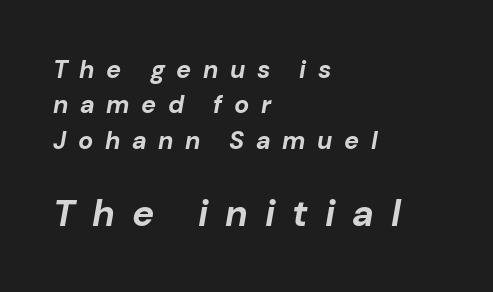
{"italic": "yes", "lean": "right", "slant_degrees": 10, "bold": "yes", "weight": "bold", "width": "normal", "stroke_contrast": "low", "x_height": "medium", "monospaced": "no", "underline": "no", "align": "left", "line_spacing": "normal", "line_spacing_ratio": 1.42, "letter_spacing": "wide", "letter_spacing_em": 0.46, "larger_block": "second", "size_ratio": 1.48, "glyph_px": 37}
